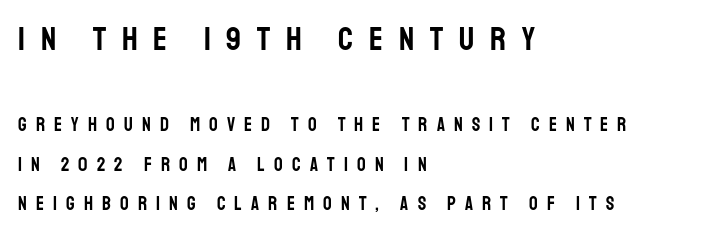
Notice the wide empty band between every row — that's loose leading. A bare baseline throughout the passage. These lines are composed in type without serifs. Is the lower block the larger one? No — the upper block carries the bigger type. Every row of glyphs begins at an identical x-position on the left. Quick note: not italic, upright.
